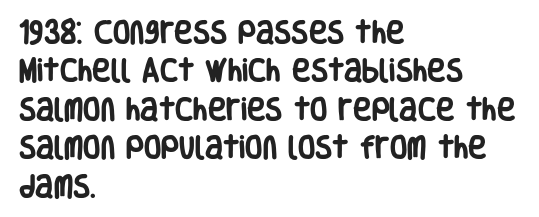
Q: Is the text bold? A: Yes.
Q: Is the text italic (slanted)? A: No, it is upright.
Q: Is the text underlined? A: No.
Q: How is the paragraph aligned? A: Left-aligned.
Q: Is the spacing between letters normal or unusually wide? A: Normal.
Q: Is the spacing between lines tight, normal or loose? A: Normal.
